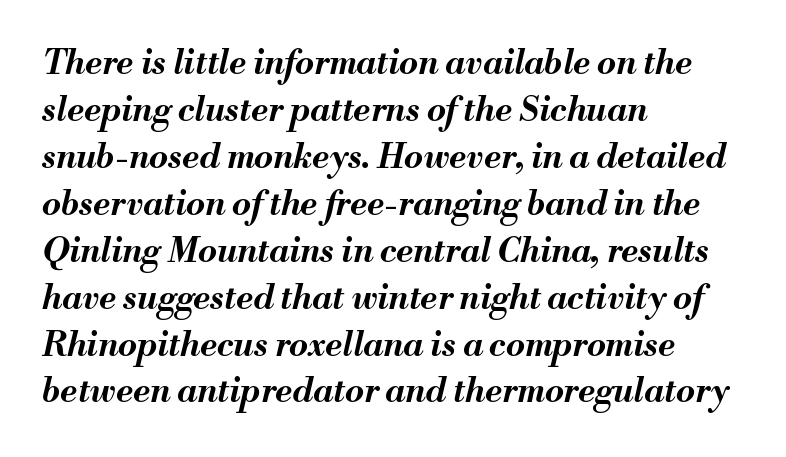
Q: Is the text bold? A: Yes.
Q: Is the text italic (slanted)? A: Yes, it leans right by about 13 degrees.
Q: Is the text underlined? A: No.
Q: How is the paragraph aligned? A: Left-aligned.
Q: Is the spacing between letters normal or unusually wide? A: Normal.
Q: Is the spacing between lines tight, normal or loose? A: Normal.
Q: Width (condensed, normal, or wide)? A: Normal.
Q: Stroke contrast? A: Medium.
Q: x-height? A: Small.
Q: Monospaced? A: No.
